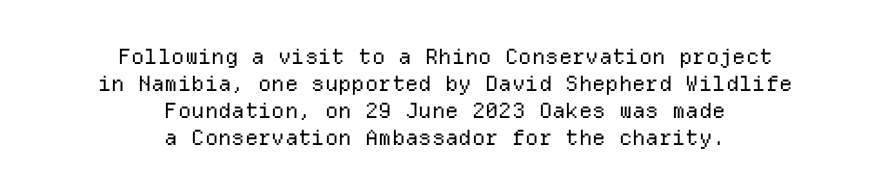
Q: Is the text bold? A: No.
Q: Is the text italic (slanted)? A: No, it is upright.
Q: Is the text underlined? A: No.
Q: How is the paragraph aligned? A: Centered.
Q: Is the spacing between letters normal or unusually wide? A: Normal.
Q: Is the spacing between lines tight, normal or loose? A: Normal.
